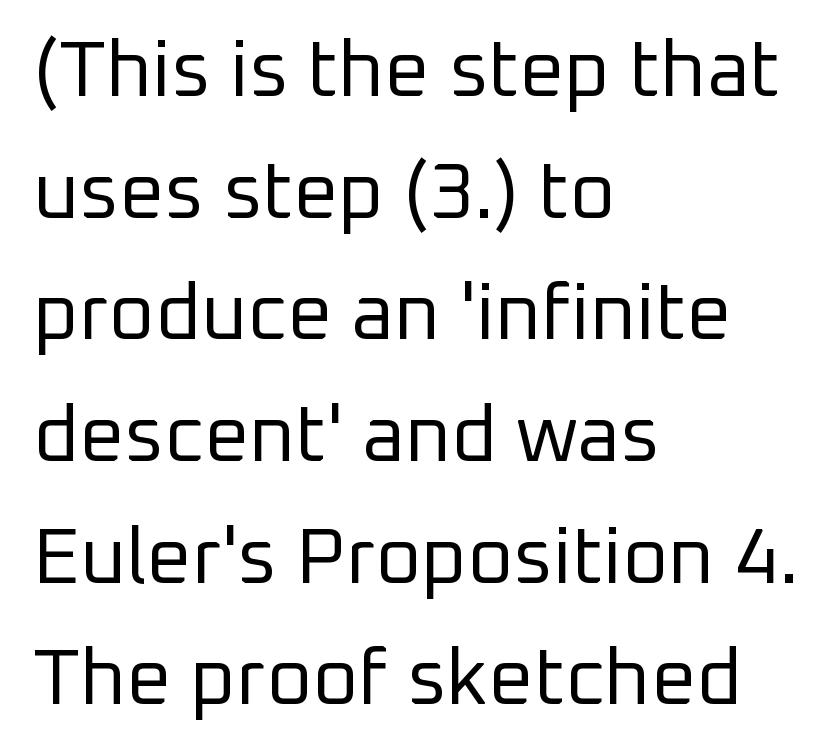
The image shows 79 px regular-weight sans-serif type, upright; set left-aligned, normal line spacing (1.54x), normal letter spacing, not underlined; low stroke contrast and a medium x-height.
